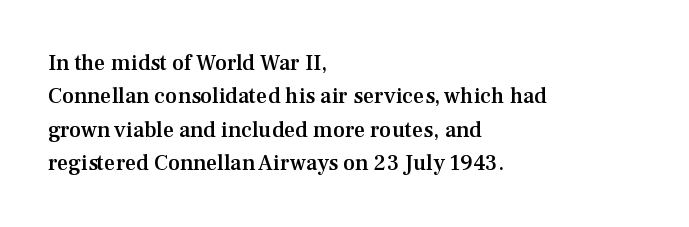
Rows of type keep a routine distance in the vertical direction. Default kerning and tracking; the words read as compact shapes. The font's upright variant was chosen for this text. As a designer I'd log this as weight 600, semibold. The string is rendered with underlining switched off.
